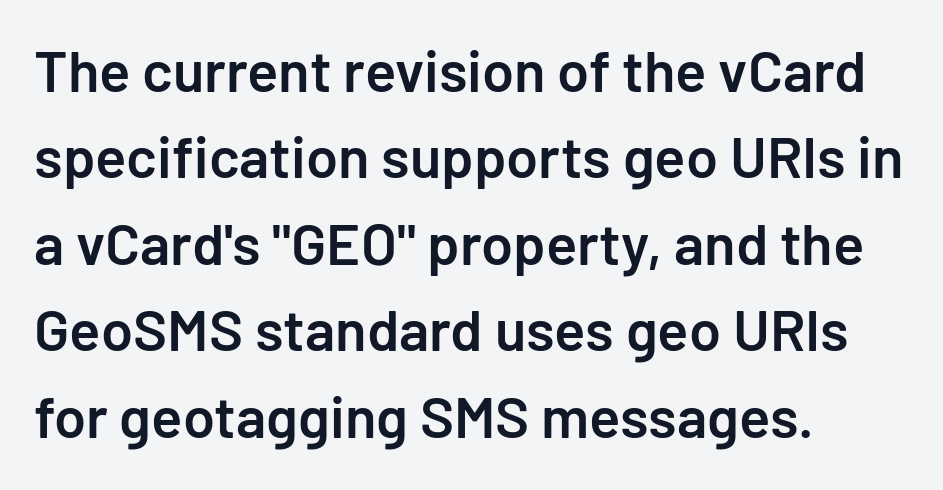
Q: Is the text bold? A: Semi-bold.
Q: Is the text italic (slanted)? A: No, it is upright.
Q: Is the typeface a serif or a sans-serif typeface? A: Sans-serif.
Q: Is the text underlined? A: No.
Q: How is the paragraph aligned? A: Left-aligned.
Q: Is the spacing between letters normal or unusually wide? A: Normal.
Q: Is the spacing between lines tight, normal or loose? A: Normal.
Q: Width (condensed, normal, or wide)? A: Normal.
Q: Stroke contrast? A: Low.
Q: x-height? A: Medium.
Q: Monospaced? A: No.
